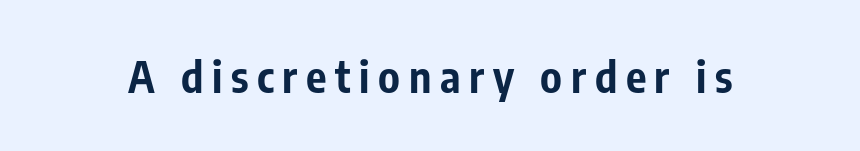
Q: Is the text bold? A: Yes.
Q: Is the text italic (slanted)? A: No, it is upright.
Q: Is the typeface a serif or a sans-serif typeface? A: Sans-serif.
Q: Is the text underlined? A: No.
Q: Is the spacing between letters normal or unusually wide? A: Unusually wide.
Q: Width (condensed, normal, or wide)? A: Condensed.
Q: Stroke contrast? A: Low.
Q: x-height? A: Medium.
Q: Monospaced? A: No.
